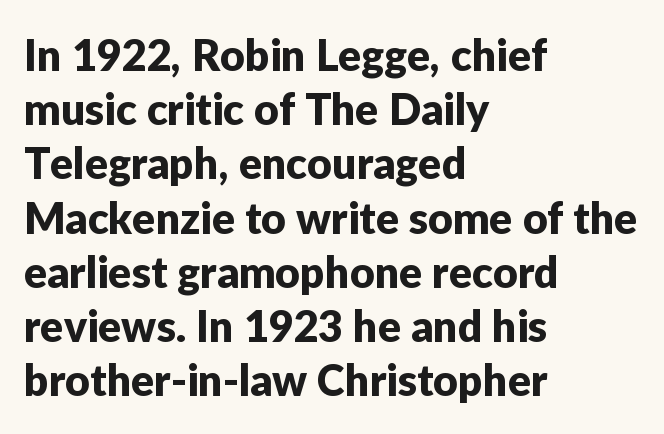
If you drew a ruler down the left edge, every line would touch it. The strip under each line holds only bare page. Think of a printed novel: that variable character pitch is what you see here. Characters remain perfectly vertical along every line.
